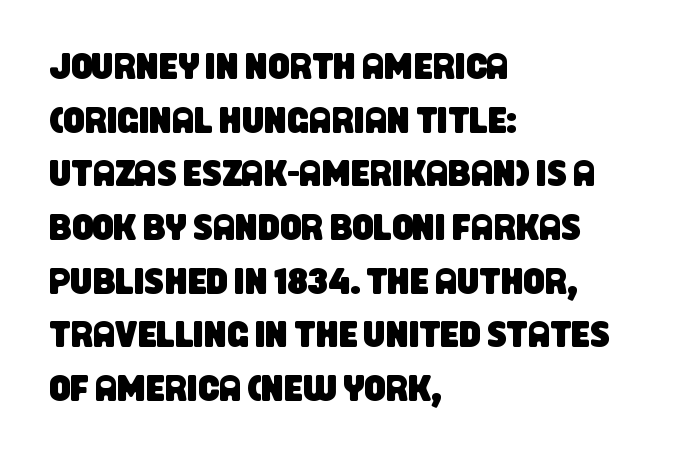
Q: Is the typeface a serif or a sans-serif typeface? A: Sans-serif.
Q: Is the text underlined? A: No.
Q: How is the paragraph aligned? A: Left-aligned.
Q: Is the spacing between letters normal or unusually wide? A: Normal.
Q: Is the spacing between lines tight, normal or loose? A: Normal.
Q: Width (condensed, normal, or wide)? A: Condensed.
Q: Stroke contrast? A: Low.
Q: x-height? A: Large.
Q: Monospaced? A: No.
